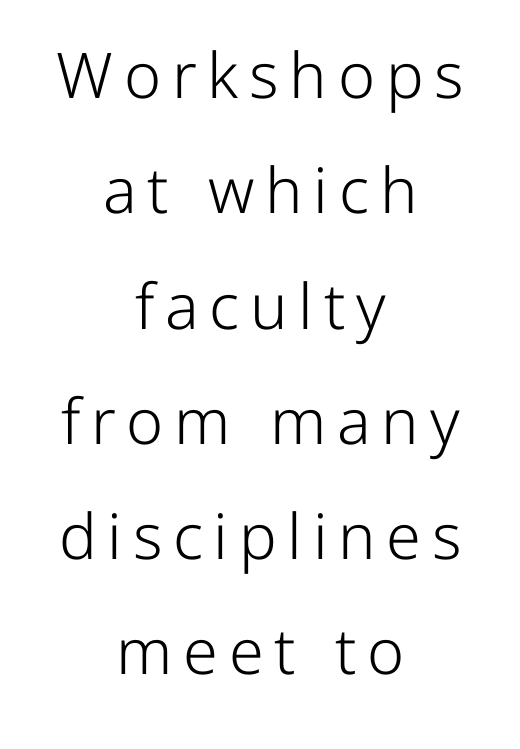
{"serif": "no", "italic": "no", "bold": "no", "weight": "light", "width": "normal", "stroke_contrast": "low", "x_height": "medium", "monospaced": "no", "underline": "no", "align": "center", "line_spacing_ratio": 1.83, "glyph_px": 63}
